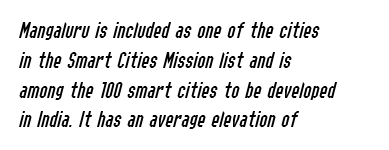
{"italic": "yes", "lean": "right", "slant_degrees": 14, "bold": "no", "underline": "no", "align": "left", "line_spacing_ratio": 1.24, "letter_spacing": "normal", "letter_spacing_em": 0.0, "glyph_px": 24}
